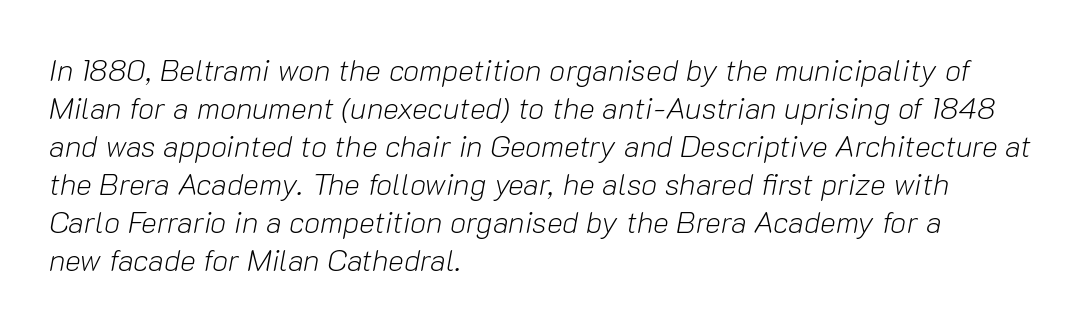
Q: Is the text bold? A: No.
Q: Is the text italic (slanted)? A: Yes, it leans right by about 10 degrees.
Q: Is the text underlined? A: No.
Q: How is the paragraph aligned? A: Left-aligned.
Q: Is the spacing between letters normal or unusually wide? A: Normal.
Q: Is the spacing between lines tight, normal or loose? A: Normal.
Q: Width (condensed, normal, or wide)? A: Normal.
Q: Stroke contrast? A: Low.
Q: x-height? A: Medium.
Q: Monospaced? A: No.
